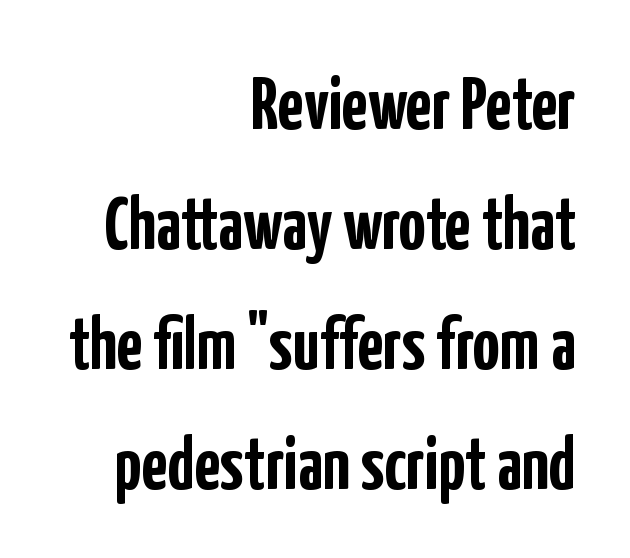
Q: Is the text bold? A: Yes.
Q: Is the text italic (slanted)? A: No, it is upright.
Q: Is the typeface a serif or a sans-serif typeface? A: Sans-serif.
Q: Is the text underlined? A: No.
Q: How is the paragraph aligned? A: Right-aligned.
Q: Is the spacing between letters normal or unusually wide? A: Normal.
Q: Is the spacing between lines tight, normal or loose? A: Normal.
Q: Width (condensed, normal, or wide)? A: Condensed.
Q: Stroke contrast? A: Low.
Q: x-height? A: Medium.
Q: Monospaced? A: No.
